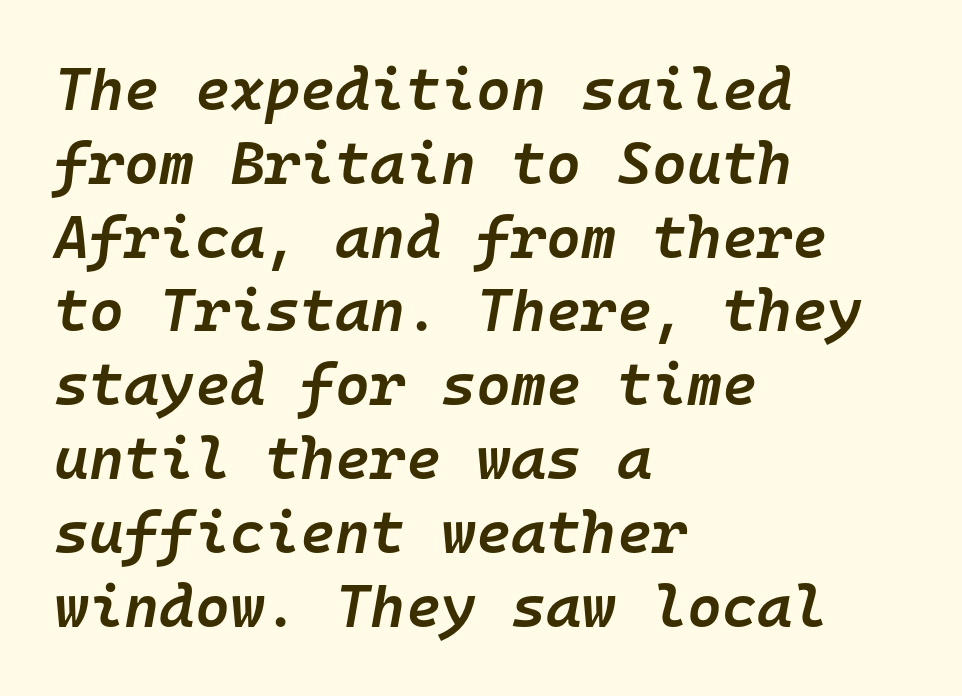
{"italic": "yes", "lean": "right", "slant_degrees": 10, "bold": "semi", "weight": "semibold", "width": "normal", "stroke_contrast": "low", "x_height": "medium", "monospaced": "yes", "underline": "no", "align": "left", "line_spacing_ratio": 1.23, "letter_spacing": "normal", "letter_spacing_em": 0.0, "glyph_px": 60}
